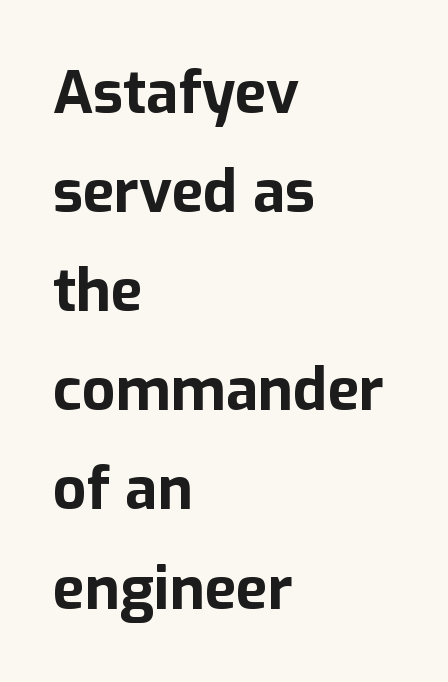
Q: Is the text bold? A: Yes.
Q: Is the text italic (slanted)? A: No, it is upright.
Q: Is the typeface a serif or a sans-serif typeface? A: Sans-serif.
Q: Is the text underlined? A: No.
Q: How is the paragraph aligned? A: Left-aligned.
Q: Is the spacing between letters normal or unusually wide? A: Normal.
Q: Is the spacing between lines tight, normal or loose? A: Normal.
Q: Width (condensed, normal, or wide)? A: Normal.
Q: Stroke contrast? A: Low.
Q: x-height? A: Medium.
Q: Monospaced? A: No.
